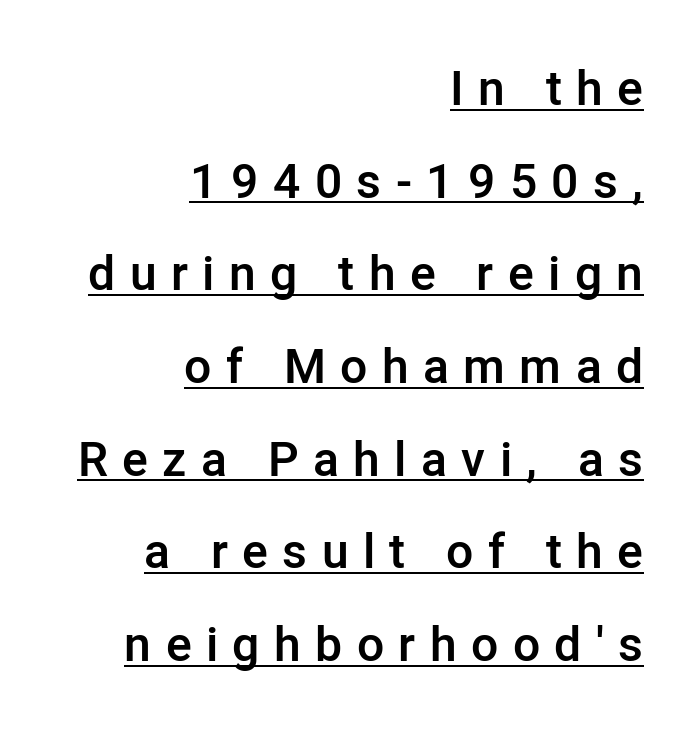
The image shows 48 px semibold sans-serif type, upright; set right-aligned, loose line spacing (1.93x), unusually wide letter spacing (+0.3 em), underlined; low stroke contrast and a medium x-height.
